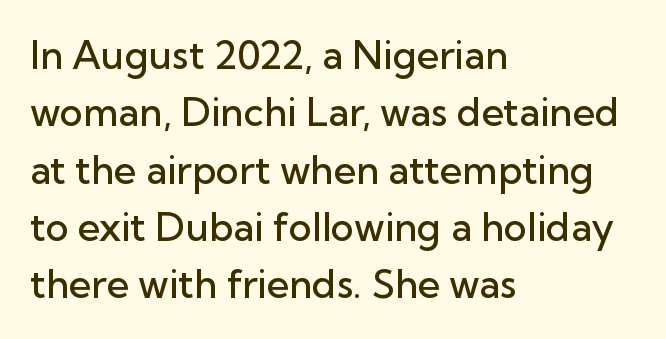
{"serif": "no", "italic": "no", "bold": "semi", "weight": "semibold", "width": "normal", "stroke_contrast": "low", "x_height": "medium", "monospaced": "no", "underline": "no", "align": "left", "line_spacing": "normal", "line_spacing_ratio": 1.47, "letter_spacing": "normal", "letter_spacing_em": 0.0, "glyph_px": 39}
